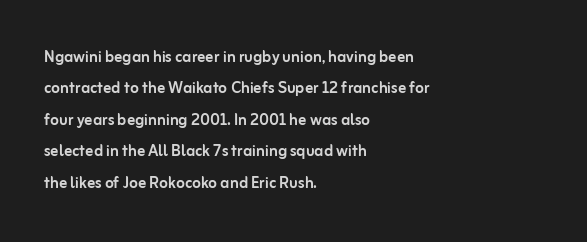
Q: Is the text italic (slanted)? A: No, it is upright.
Q: Is the text underlined? A: No.
Q: How is the paragraph aligned? A: Left-aligned.
Q: Is the spacing between letters normal or unusually wide? A: Normal.
Q: Is the spacing between lines tight, normal or loose? A: Normal.
